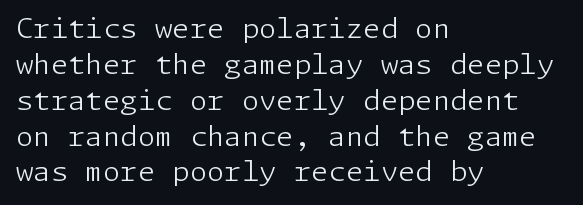
Q: Is the text bold? A: No.
Q: Is the text italic (slanted)? A: No, it is upright.
Q: Is the typeface a serif or a sans-serif typeface? A: Sans-serif.
Q: Is the text underlined? A: No.
Q: How is the paragraph aligned? A: Left-aligned.
Q: Is the spacing between letters normal or unusually wide? A: Normal.
Q: Is the spacing between lines tight, normal or loose? A: Normal.
Q: Width (condensed, normal, or wide)? A: Normal.
Q: Stroke contrast? A: Low.
Q: x-height? A: Medium.
